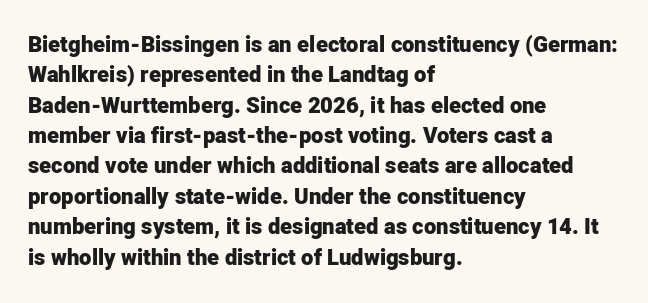
{"italic": "no", "bold": "yes", "underline": "no", "align": "left", "line_spacing": "normal", "line_spacing_ratio": 1.38, "letter_spacing": "normal", "letter_spacing_em": 0.0, "glyph_px": 22}
